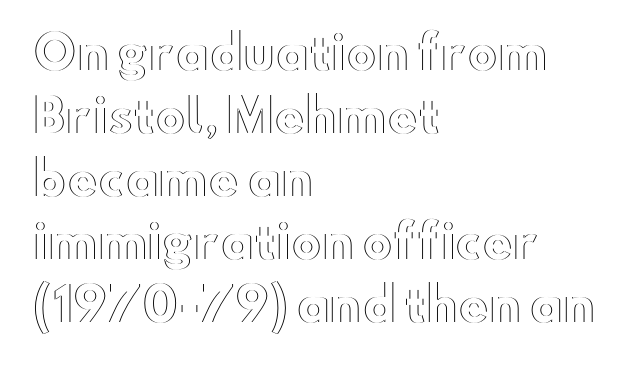
The face used here is proportionally spaced, like ordinary book or web type. Leading: standard. Posture: vertical. A bare baseline throughout the passage.
